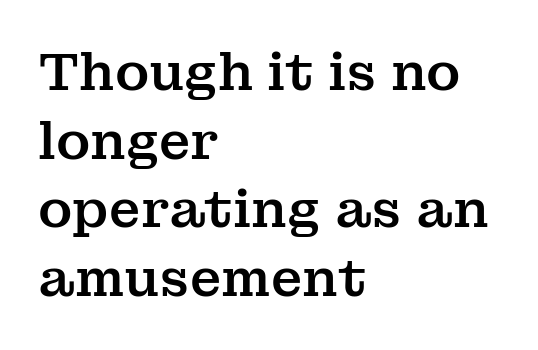
Q: Is the text italic (slanted)? A: No, it is upright.
Q: Is the typeface a serif or a sans-serif typeface? A: Serif.
Q: Is the text underlined? A: No.
Q: How is the paragraph aligned? A: Left-aligned.
Q: Is the spacing between letters normal or unusually wide? A: Normal.
Q: Is the spacing between lines tight, normal or loose? A: Normal.
Q: Width (condensed, normal, or wide)? A: Normal.
Q: Stroke contrast? A: Medium.
Q: x-height? A: Medium.
Q: Monospaced? A: No.
